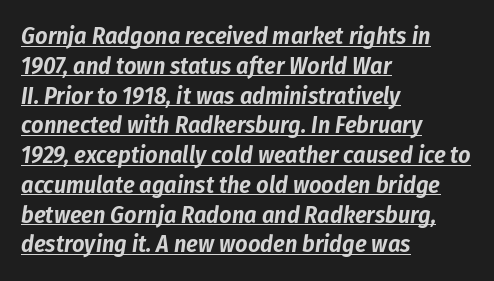
The image shows 24 px text type, italic (leaning right); set left-aligned, line spacing 1.24x, normal letter spacing, underlined.
